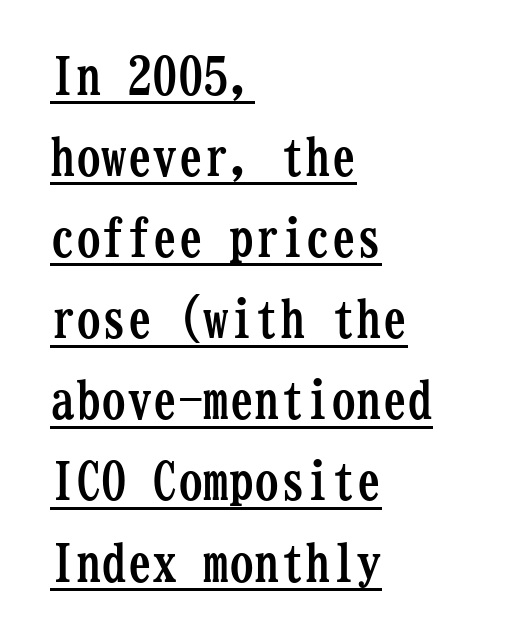
The image shows 51 px semibold, condensed serif type, upright, monospaced; set left-aligned, normal line spacing (1.59x), normal letter spacing, underlined; low stroke contrast and a medium x-height.
